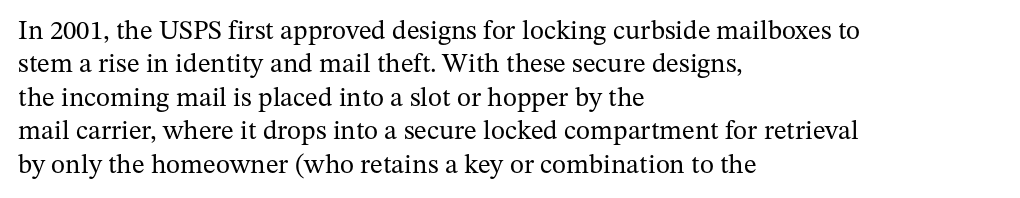
No letter is thick-stroked: the sample isn't bold. This rendering leaves character spacing at its baseline value. A bare baseline throughout the passage. Line beginnings align vertically; line endings do not. This sample uses an upright cut, with every glyph sitting square on the baseline.
